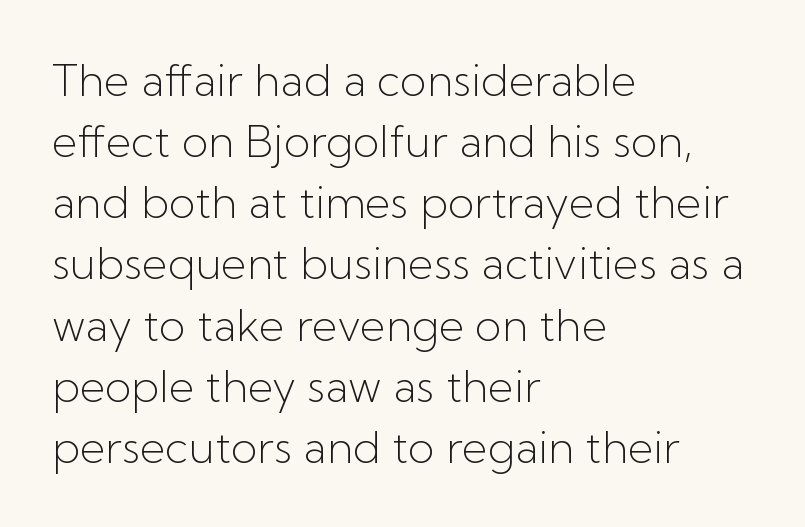
{"serif": "no", "italic": "no", "bold": "no", "weight": "light", "width": "normal", "stroke_contrast": "low", "x_height": "medium", "monospaced": "no", "underline": "no", "align": "left", "line_spacing": "normal", "line_spacing_ratio": 1.39, "letter_spacing": "normal", "letter_spacing_em": 0.0, "glyph_px": 44}
